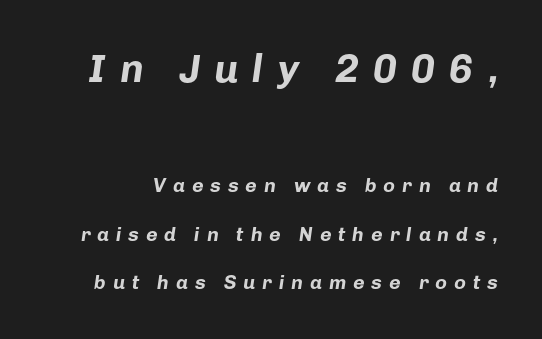
{"italic": "yes", "lean": "right", "slant_degrees": 8, "bold": "yes", "weight": "bold", "width": "normal", "stroke_contrast": "low", "x_height": "medium", "monospaced": "no", "underline": "no", "line_spacing": "loose", "line_spacing_ratio": 2.43, "letter_spacing": "wide", "letter_spacing_em": 0.34, "larger_block": "first", "size_ratio": 2.0, "glyph_px": 40}
